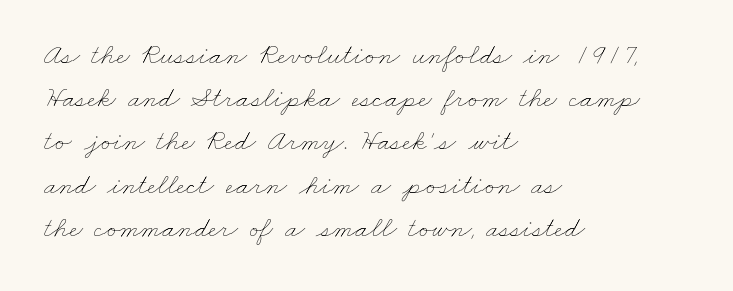
Nothing heavy about these letters — not bold at all. Spacing between characters is what you'd get straight out of the box. Plain, unruled lines of type. Horizontally, the lines are justified to the leading edge only. Spacing verdict: proportional, widths tailored to each character. Interline gaps are of average width in this sample.
